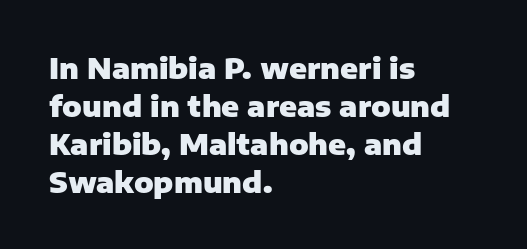
You'd pick this weight for a headline — it's a proper bold. The designer left line spacing at the default. Quick note: underline off. Does the type have serifs? No, each stem ends abruptly. Letter spacing: default.
